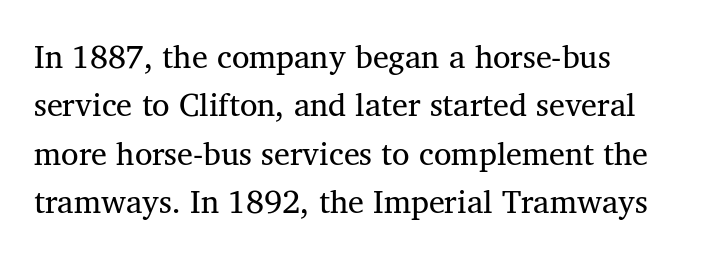
The characters are drawn with everyday or finer stroke widths. To sum up the face: it has serifs. This sample uses an upright cut, with every glyph sitting square on the baseline. Each word holds together tightly as a unit, with standard inter-letter gaps.
